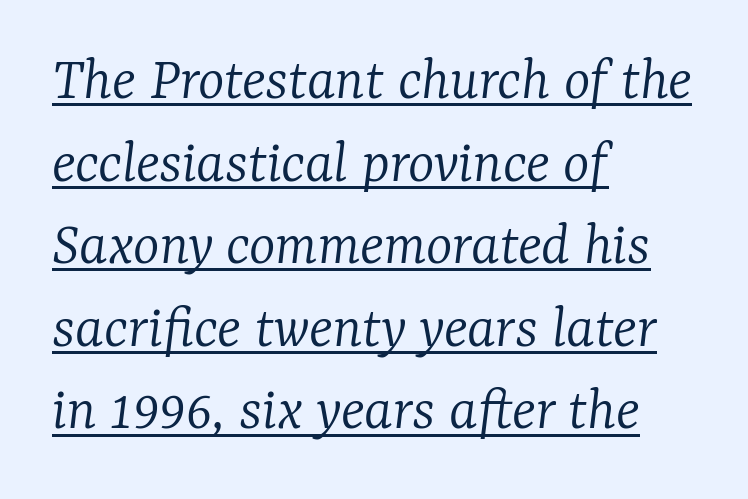
{"serif": "yes", "italic": "yes", "lean": "right", "slant_degrees": 7, "bold": "no", "weight": "light", "width": "normal", "stroke_contrast": "low", "x_height": "medium", "monospaced": "no", "underline": "yes", "align": "left", "line_spacing": "normal", "line_spacing_ratio": 1.31, "letter_spacing": "normal", "letter_spacing_em": 0.0, "glyph_px": 63}
